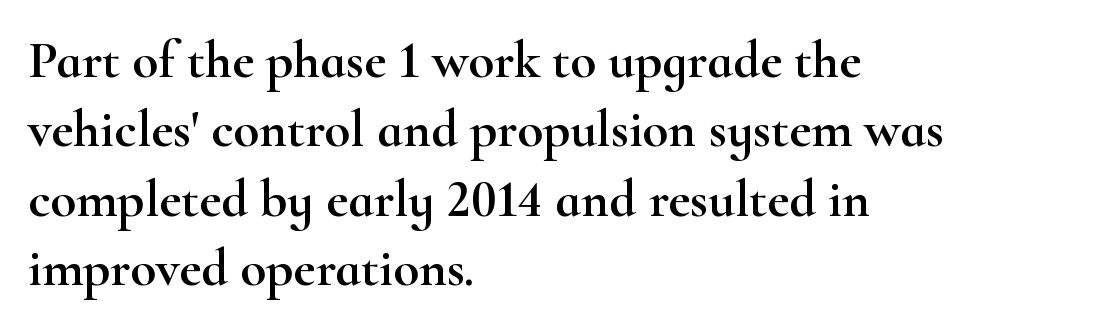
Spacing between characters is what you'd get straight out of the box. The letters carry serifs — small finishing strokes at the ends of their stems. The setting favours the left margin, as ordinary paragraphs usually do. A clean baseline with only descenders dipping below it. A typesetter would mark this as roman, not italic. The letters advance in unequal steps, a hallmark of proportional type.
